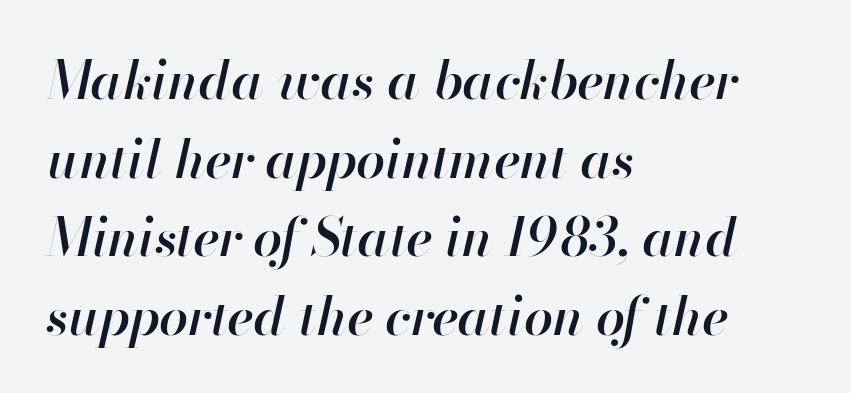
The image shows 52 px semibold type, italic (leaning right); set left-aligned, normal line spacing (1.51x), normal letter spacing, not underlined; high stroke contrast and a small x-height.
